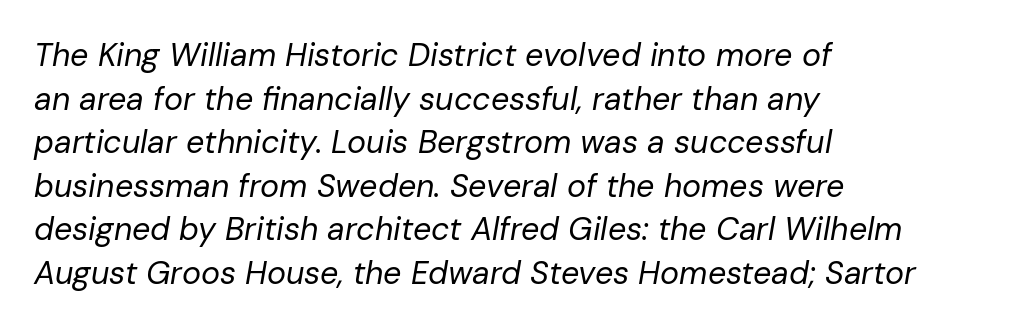
Heft: none added — not bold. Casual observation: everything's shoved over to the left. Words float on clear page, feet unadorned. The leading is moderate, giving the passage an even texture. This sample uses an oblique cut, with every glyph tilted off the vertical. This sample has the flowing, uneven cadence of proportional lettering.
